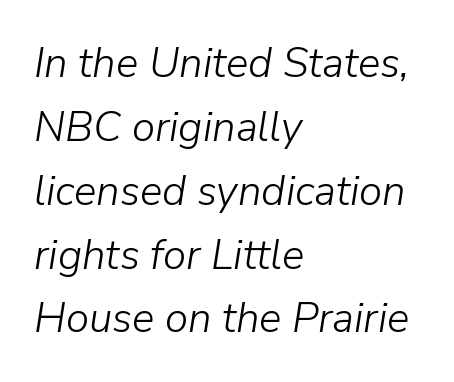
The typesetter chose a ragged-right arrangement here. Evenly set lines give the paragraph a standard silhouette. The letterforms sit at book weight or below. The axis of the letterforms is tilted away from vertical. Underlining? Definitely not there.
